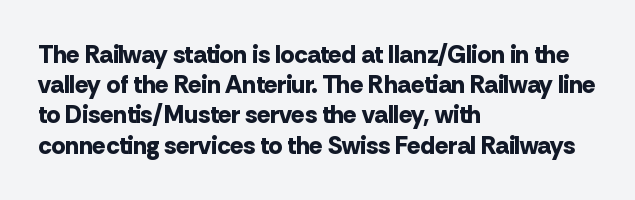
The image shows 25 px bold type, upright; set left-aligned, line spacing 1.21x, normal letter spacing, not underlined.
